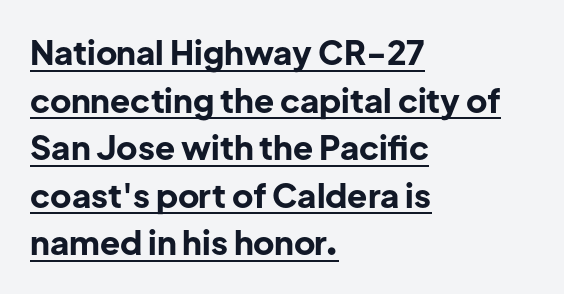
The image shows 33 px bold sans-serif type, upright; set left-aligned, normal line spacing (1.44x), normal letter spacing, underlined; low stroke contrast and a medium x-height.
